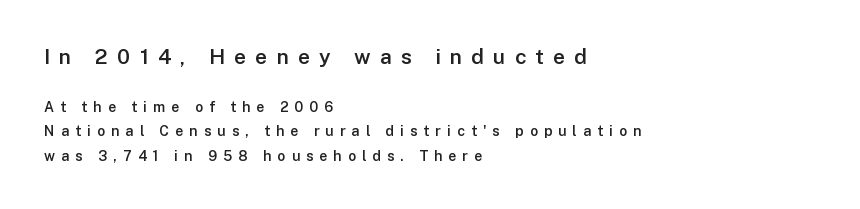
{"italic": "no", "bold": "semi", "underline": "no", "align": "left", "line_spacing_ratio": 1.75, "letter_spacing": "wide", "letter_spacing_em": 0.44, "larger_block": "first", "size_ratio": 1.5, "glyph_px": 21}
